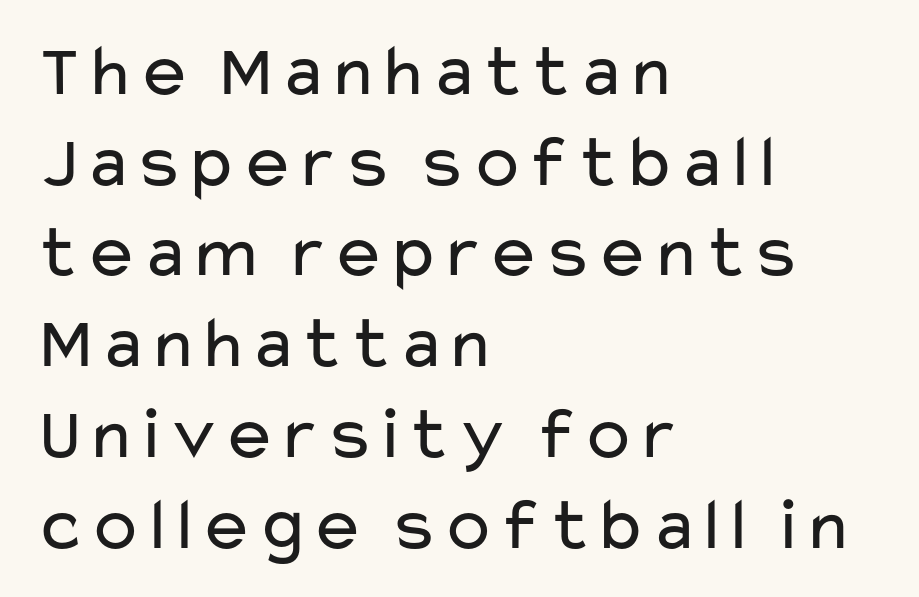
Q: Is the text bold? A: No.
Q: Is the text italic (slanted)? A: No, it is upright.
Q: Is the typeface a serif or a sans-serif typeface? A: Sans-serif.
Q: Is the text underlined? A: No.
Q: How is the paragraph aligned? A: Left-aligned.
Q: Is the spacing between letters normal or unusually wide? A: Normal.
Q: Width (condensed, normal, or wide)? A: Wide.
Q: Stroke contrast? A: Low.
Q: x-height? A: Medium.
Q: Monospaced? A: No.
